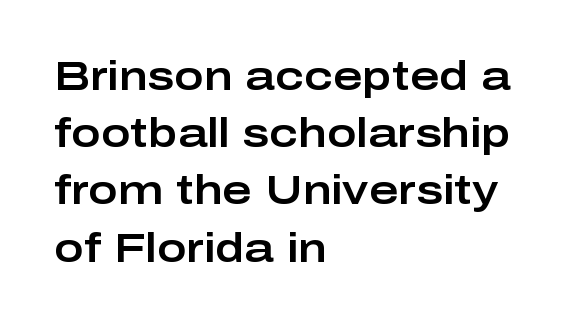
The image shows 40 px wide sans-serif type, upright; set left-aligned, normal line spacing (1.43x), normal letter spacing, not underlined; low stroke contrast and a medium x-height.
